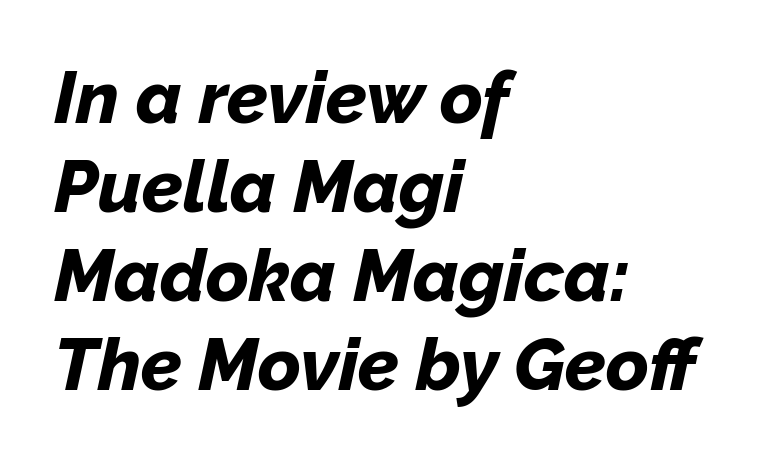
{"italic": "yes", "lean": "right", "slant_degrees": 12, "bold": "yes", "weight": "bold", "width": "normal", "stroke_contrast": "low", "x_height": "medium", "monospaced": "no", "underline": "no", "align": "left", "line_spacing_ratio": 1.22, "letter_spacing": "normal", "letter_spacing_em": 0.0, "glyph_px": 73}
